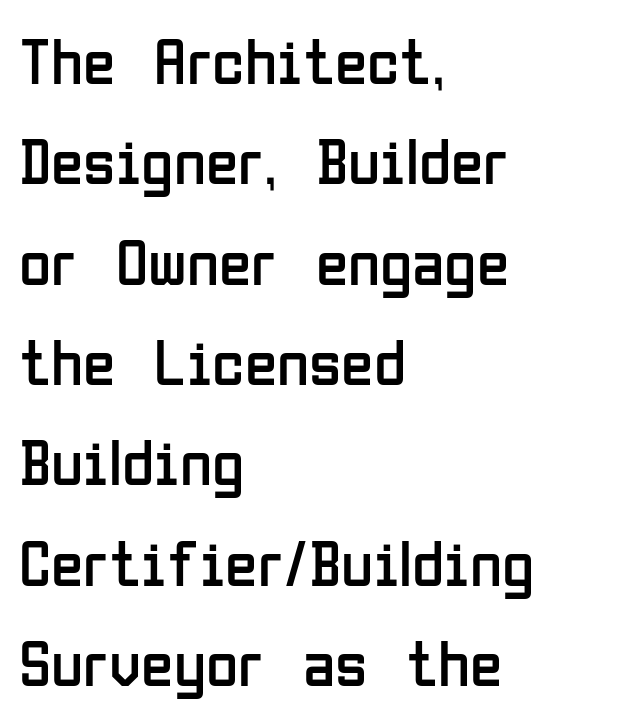
Q: Is the text bold? A: No.
Q: Is the text italic (slanted)? A: No, it is upright.
Q: Is the typeface a serif or a sans-serif typeface? A: Sans-serif.
Q: Is the text underlined? A: No.
Q: How is the paragraph aligned? A: Left-aligned.
Q: Is the spacing between letters normal or unusually wide? A: Normal.
Q: Is the spacing between lines tight, normal or loose? A: Normal.
Q: Width (condensed, normal, or wide)? A: Condensed.
Q: Stroke contrast? A: Low.
Q: x-height? A: Medium.
Q: Monospaced? A: No.
